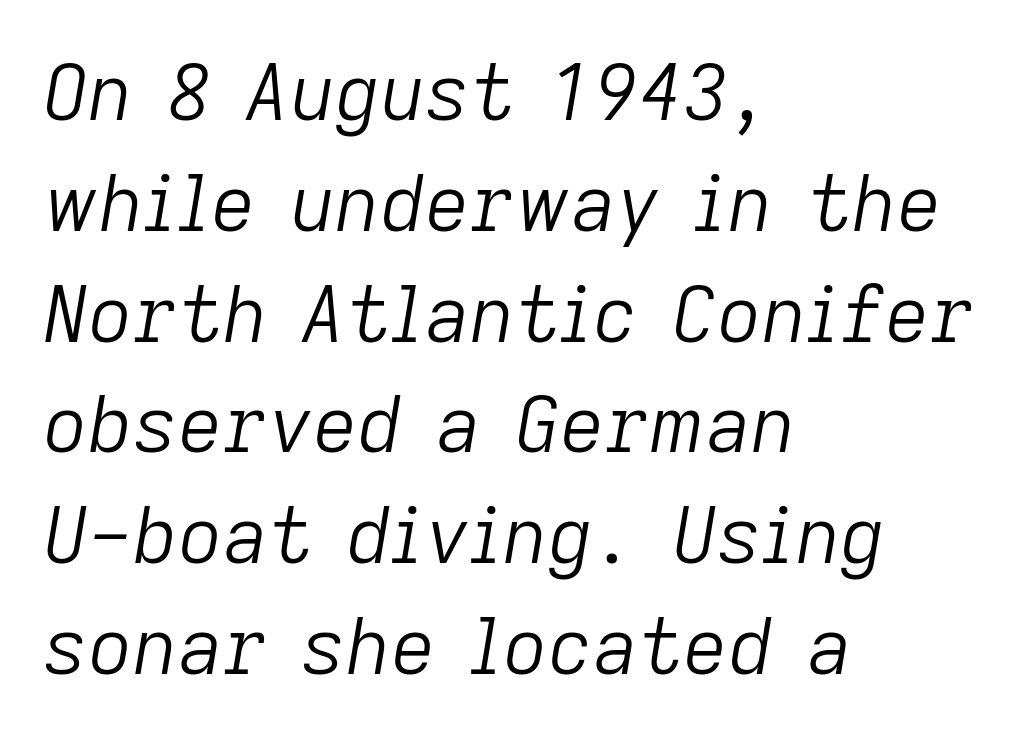
The image shows 78 px light type, italic (leaning right); set left-aligned, normal line spacing (1.42x), normal letter spacing, not underlined; low stroke contrast and a medium x-height.
